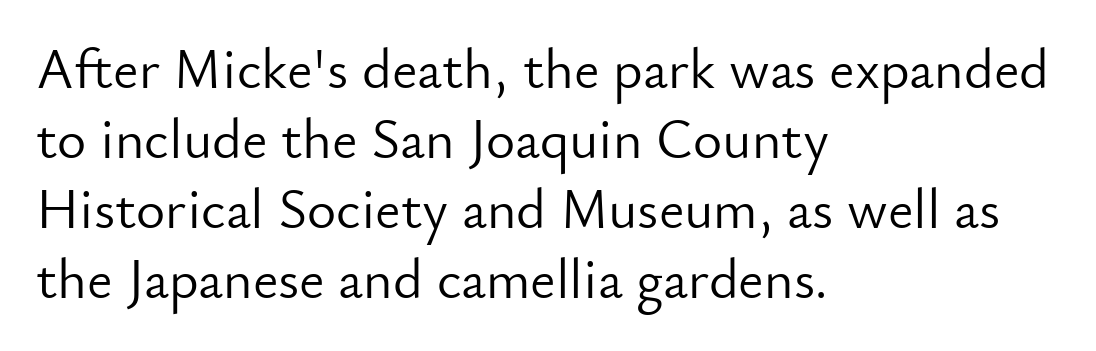
{"serif": "no", "italic": "no", "bold": "no", "weight": "light", "width": "normal", "stroke_contrast": "low", "x_height": "small", "monospaced": "no", "underline": "no", "align": "left", "line_spacing": "normal", "line_spacing_ratio": 1.25, "letter_spacing": "normal", "letter_spacing_em": 0.0, "glyph_px": 56}
